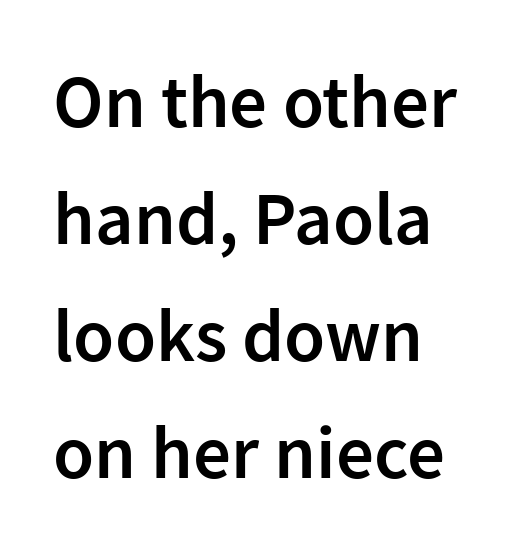
The image shows 75 px semibold sans-serif type, upright; set left-aligned, normal line spacing (1.56x), normal letter spacing, not underlined; low stroke contrast and a medium x-height.
